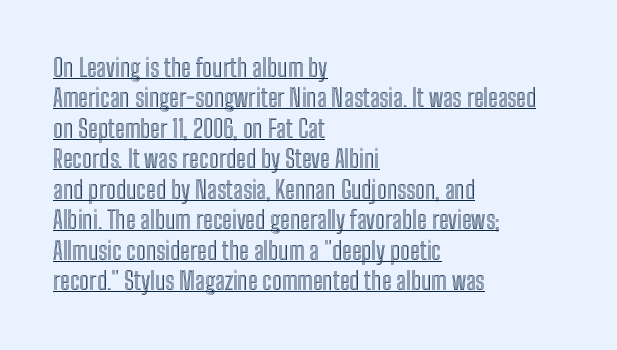
{"italic": "no", "underline": "yes", "align": "left", "line_spacing": "normal", "line_spacing_ratio": 1.27, "letter_spacing": "normal", "letter_spacing_em": 0.0, "glyph_px": 24}
